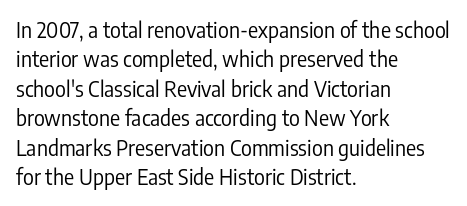
Q: Is the text bold? A: No.
Q: Is the text italic (slanted)? A: No, it is upright.
Q: Is the text underlined? A: No.
Q: How is the paragraph aligned? A: Left-aligned.
Q: Is the spacing between letters normal or unusually wide? A: Normal.
Q: Is the spacing between lines tight, normal or loose? A: Normal.
